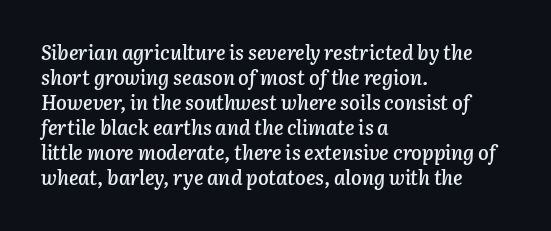
The image shows 20 px text type, italic (leaning right); set left-aligned, normal line spacing (1.25x), normal letter spacing, not underlined.
